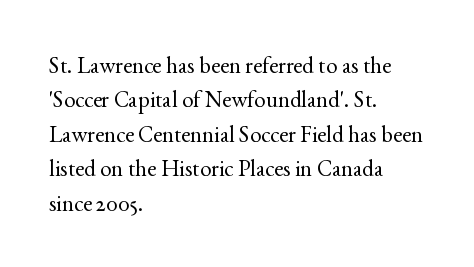
The image shows 23 px text type, upright; set left-aligned, normal line spacing (1.5x), normal letter spacing, not underlined.
